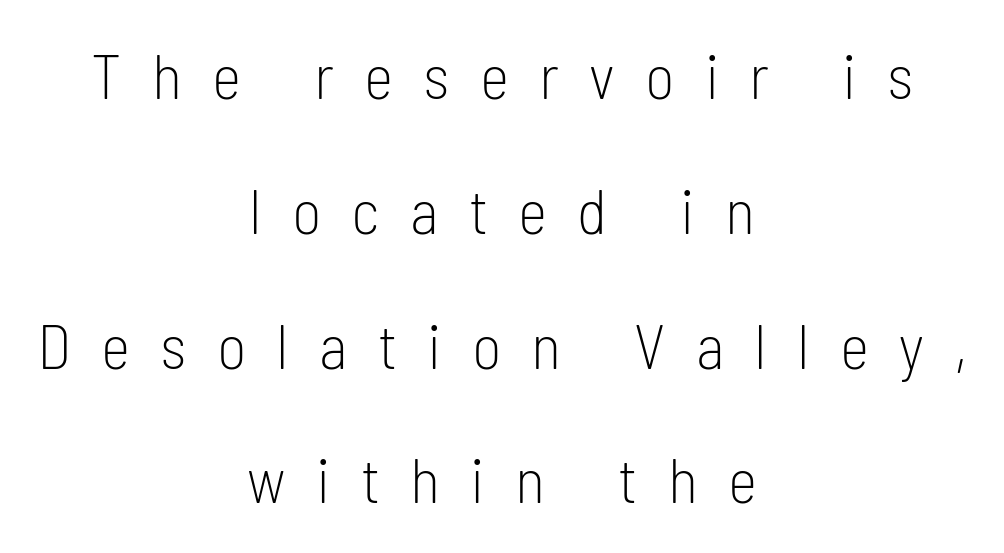
Q: Is the text bold? A: No.
Q: Is the text italic (slanted)? A: No, it is upright.
Q: Is the typeface a serif or a sans-serif typeface? A: Sans-serif.
Q: Is the text underlined? A: No.
Q: How is the paragraph aligned? A: Centered.
Q: Is the spacing between letters normal or unusually wide? A: Unusually wide.
Q: Is the spacing between lines tight, normal or loose? A: Loose.
Q: Width (condensed, normal, or wide)? A: Condensed.
Q: Stroke contrast? A: Low.
Q: x-height? A: Medium.
Q: Monospaced? A: No.
